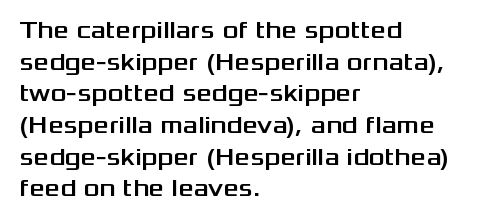
{"italic": "no", "underline": "no", "align": "left", "line_spacing": "normal", "line_spacing_ratio": 1.32, "letter_spacing": "normal", "letter_spacing_em": 0.0, "glyph_px": 24}
